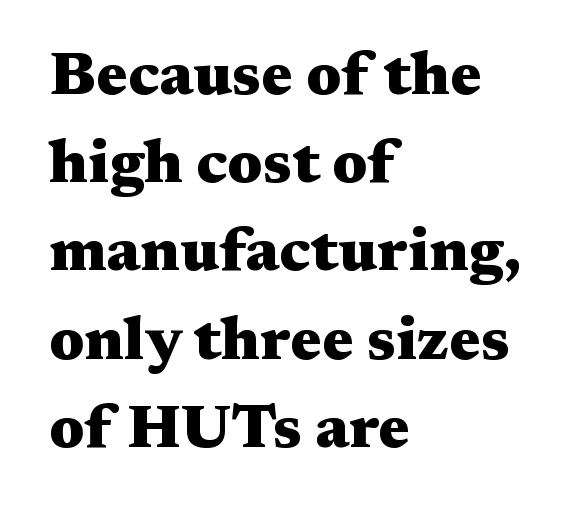
{"serif": "yes", "italic": "no", "bold": "yes", "weight": "heavy", "width": "wide", "stroke_contrast": "medium", "x_height": "medium", "monospaced": "no", "underline": "no", "align": "left", "line_spacing": "normal", "line_spacing_ratio": 1.47, "letter_spacing": "normal", "letter_spacing_em": 0.0, "glyph_px": 60}
